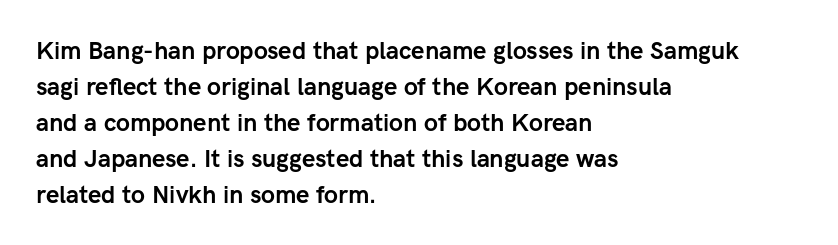
Q: Is the text bold? A: Yes.
Q: Is the text italic (slanted)? A: No, it is upright.
Q: Is the text underlined? A: No.
Q: How is the paragraph aligned? A: Left-aligned.
Q: Is the spacing between letters normal or unusually wide? A: Normal.
Q: Is the spacing between lines tight, normal or loose? A: Normal.
